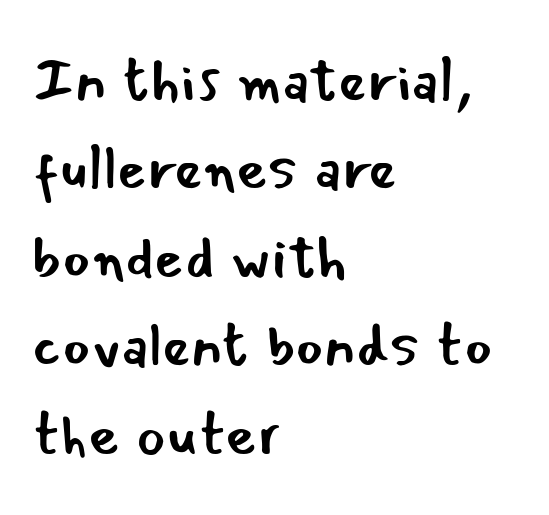
Q: Is the text bold? A: No.
Q: Is the text italic (slanted)? A: No, it is upright.
Q: Is the typeface a serif or a sans-serif typeface? A: Sans-serif.
Q: Is the text underlined? A: No.
Q: How is the paragraph aligned? A: Left-aligned.
Q: Is the spacing between letters normal or unusually wide? A: Normal.
Q: Is the spacing between lines tight, normal or loose? A: Normal.
Q: Width (condensed, normal, or wide)? A: Normal.
Q: Stroke contrast? A: Low.
Q: x-height? A: Small.
Q: Monospaced? A: No.
